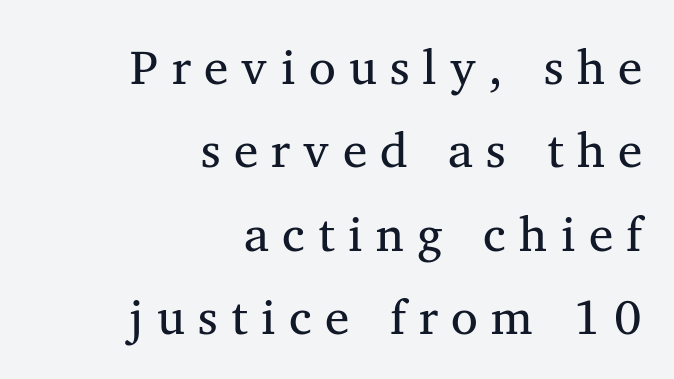
Q: Is the text bold? A: No.
Q: Is the text italic (slanted)? A: No, it is upright.
Q: Is the typeface a serif or a sans-serif typeface? A: Serif.
Q: Is the text underlined? A: No.
Q: How is the paragraph aligned? A: Right-aligned.
Q: Is the spacing between letters normal or unusually wide? A: Unusually wide.
Q: Is the spacing between lines tight, normal or loose? A: Normal.
Q: Width (condensed, normal, or wide)? A: Normal.
Q: Stroke contrast? A: Medium.
Q: x-height? A: Medium.
Q: Monospaced? A: No.
